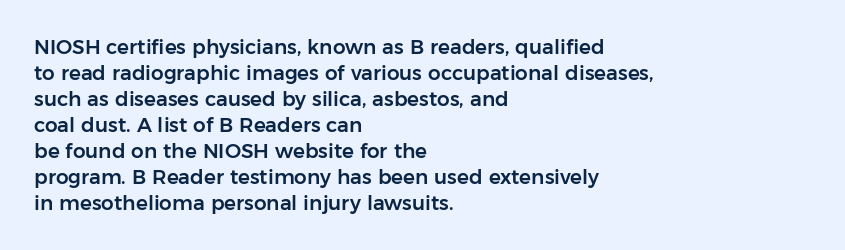
{"italic": "no", "underline": "no", "align": "left", "line_spacing": "normal", "line_spacing_ratio": 1.3, "letter_spacing": "normal", "letter_spacing_em": 0.0, "glyph_px": 20}
